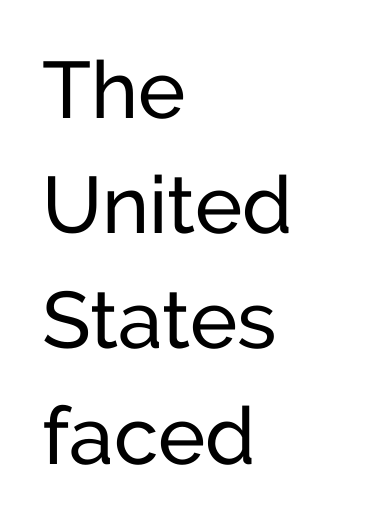
Q: Is the text bold? A: No.
Q: Is the text italic (slanted)? A: No, it is upright.
Q: Is the typeface a serif or a sans-serif typeface? A: Sans-serif.
Q: Is the text underlined? A: No.
Q: How is the paragraph aligned? A: Left-aligned.
Q: Is the spacing between letters normal or unusually wide? A: Normal.
Q: Is the spacing between lines tight, normal or loose? A: Normal.
Q: Width (condensed, normal, or wide)? A: Normal.
Q: Stroke contrast? A: Low.
Q: x-height? A: Medium.
Q: Monospaced? A: No.
